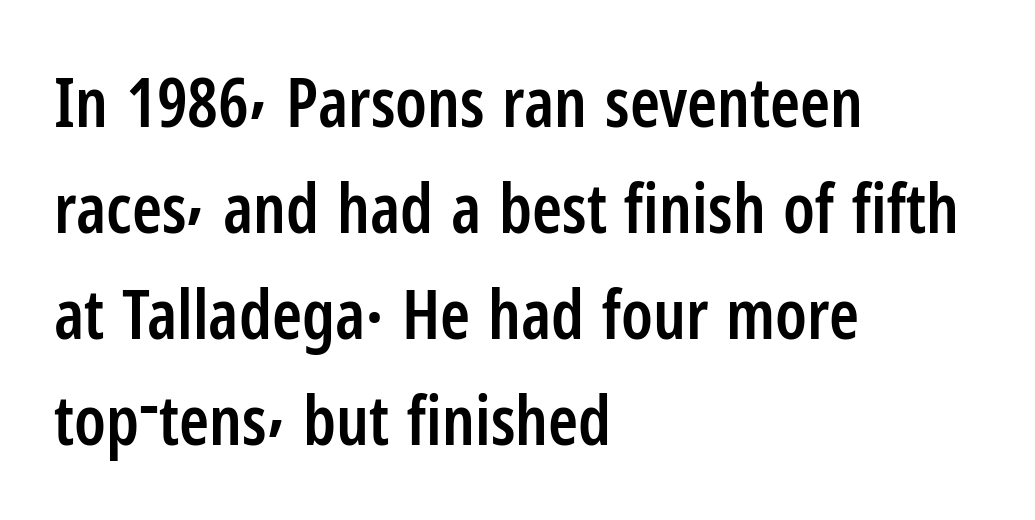
{"serif": "no", "italic": "no", "bold": "semi", "weight": "semibold", "width": "condensed", "stroke_contrast": "low", "x_height": "medium", "monospaced": "no", "underline": "no", "align": "left", "line_spacing": "normal", "line_spacing_ratio": 1.56, "letter_spacing": "normal", "letter_spacing_em": 0.0, "glyph_px": 68}
